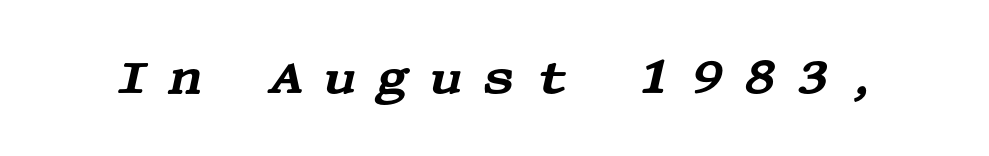
Italic: yes, the glyphs are oblique. Look at the tracking — it's clearly loosened, letters drifting apart. The typeface chosen for these lines features serifs. This rendering features lettering with no underline.
